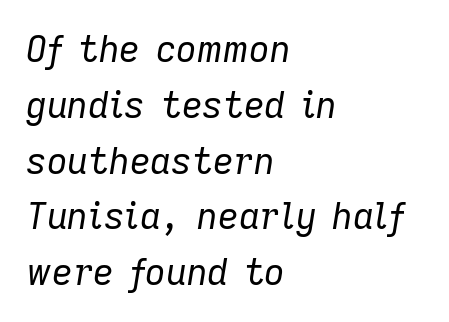
Q: Is the text bold? A: No.
Q: Is the text italic (slanted)? A: Yes, it leans right by about 9 degrees.
Q: Is the text underlined? A: No.
Q: How is the paragraph aligned? A: Left-aligned.
Q: Is the spacing between letters normal or unusually wide? A: Normal.
Q: Is the spacing between lines tight, normal or loose? A: Normal.
Q: Width (condensed, normal, or wide)? A: Normal.
Q: Stroke contrast? A: Low.
Q: x-height? A: Medium.
Q: Monospaced? A: No.
